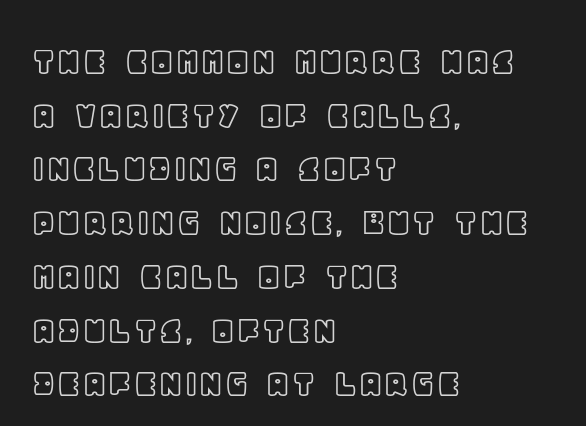
Q: Is the text italic (slanted)? A: No, it is upright.
Q: Is the text underlined? A: No.
Q: How is the paragraph aligned? A: Left-aligned.
Q: Is the spacing between letters normal or unusually wide? A: Normal.
Q: Is the spacing between lines tight, normal or loose? A: Normal.
Q: Width (condensed, normal, or wide)? A: Normal.
Q: x-height? A: Large.
Q: Monospaced? A: No.
